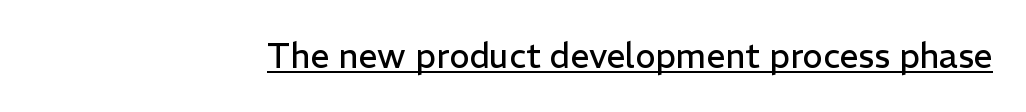
Q: Is the text bold? A: No.
Q: Is the text italic (slanted)? A: No, it is upright.
Q: Is the typeface a serif or a sans-serif typeface? A: Sans-serif.
Q: Is the text underlined? A: Yes.
Q: Is the spacing between letters normal or unusually wide? A: Normal.
Q: Width (condensed, normal, or wide)? A: Normal.
Q: Stroke contrast? A: Low.
Q: x-height? A: Medium.
Q: Monospaced? A: No.
